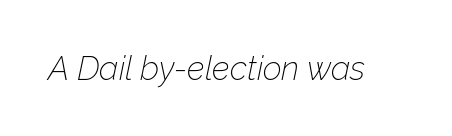
The image shows 33 px thin type, italic (leaning right); set normal letter spacing, not underlined; low stroke contrast and a medium x-height.
